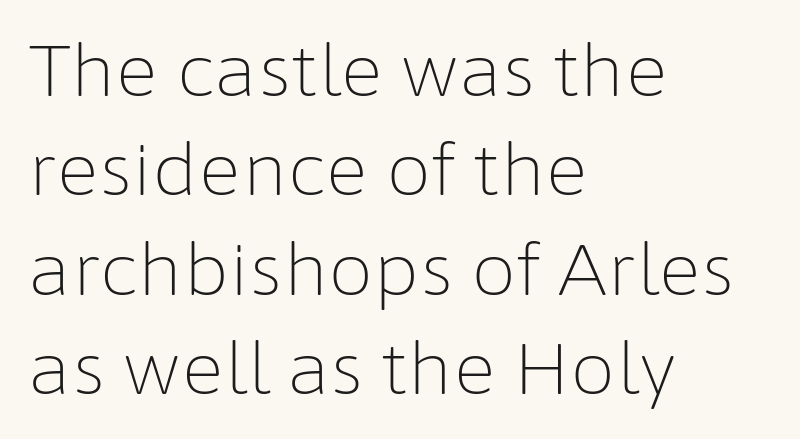
The image shows 72 px light sans-serif type, upright; set left-aligned, normal line spacing (1.38x), normal letter spacing, not underlined; low stroke contrast and a medium x-height.
